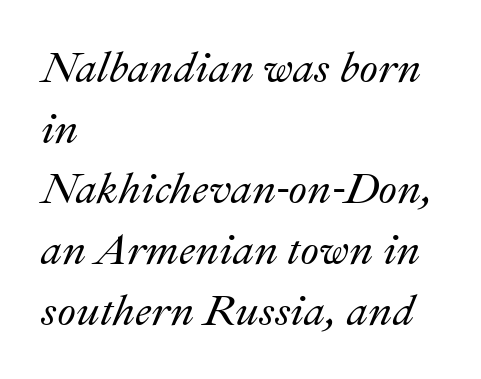
Q: Is the text italic (slanted)? A: Yes, it leans right by about 22 degrees.
Q: Is the text underlined? A: No.
Q: How is the paragraph aligned? A: Left-aligned.
Q: Is the spacing between letters normal or unusually wide? A: Normal.
Q: Is the spacing between lines tight, normal or loose? A: Normal.
Q: Width (condensed, normal, or wide)? A: Normal.
Q: Stroke contrast? A: Medium.
Q: x-height? A: Small.
Q: Monospaced? A: No.
